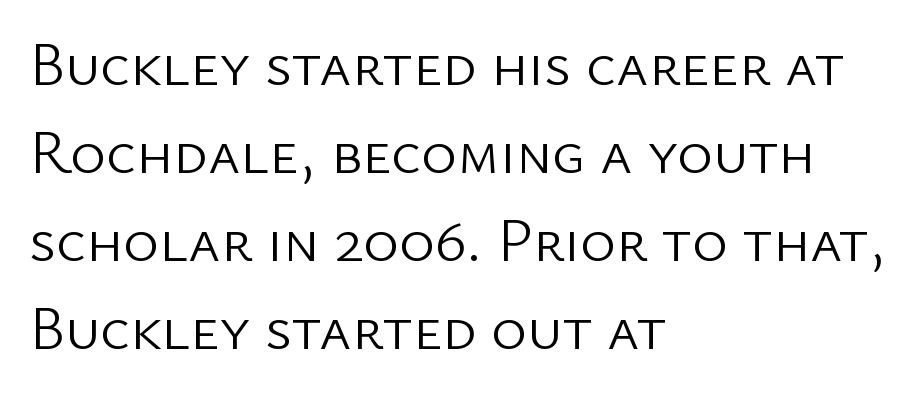
{"serif": "no", "italic": "no", "bold": "no", "weight": "light", "width": "normal", "stroke_contrast": "low", "x_height": "medium", "monospaced": "no", "underline": "no", "align": "left", "line_spacing": "normal", "line_spacing_ratio": 1.44, "letter_spacing": "normal", "letter_spacing_em": 0.0, "glyph_px": 61}
